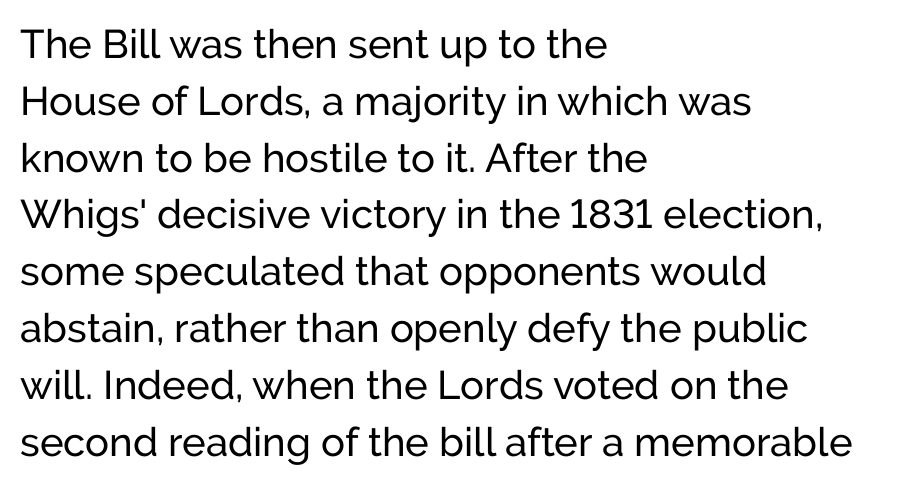
{"serif": "no", "italic": "no", "width": "normal", "stroke_contrast": "low", "x_height": "medium", "monospaced": "no", "underline": "no", "align": "left", "line_spacing": "normal", "line_spacing_ratio": 1.42, "letter_spacing": "normal", "letter_spacing_em": 0.0, "glyph_px": 40}
